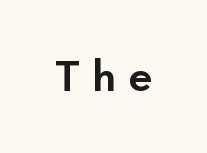
The face used here is proportionally spaced, like ordinary book or web type. The letterforms stand isolated, each surrounded by extra space. The area under the type is left untouched. This rendering employs a face without finishing strokes, i.e., a sans-serif. These lines were composed using upright roman letters.
